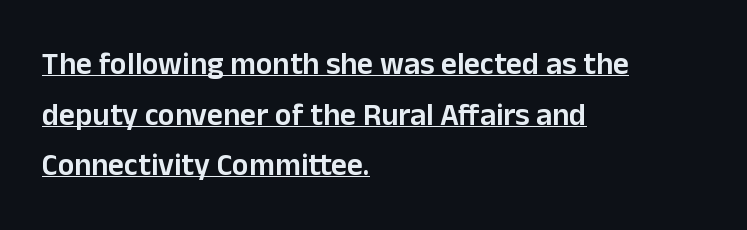
Is there any slant? The stems are plumb. Stroke terminals: plain, sans-serif. In terms of letterspacing, this is plain default setting. Rows of type keep a routine distance in the vertical direction. Notice how a bar underscores the lettering throughout.
